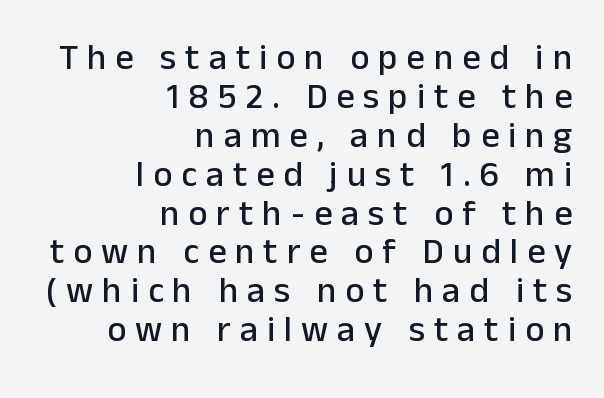
The image shows 36 px sans-serif type, upright; set right-aligned, tight line spacing (1.08x), unusually wide letter spacing (+0.25 em), not underlined; low stroke contrast and a medium x-height.
